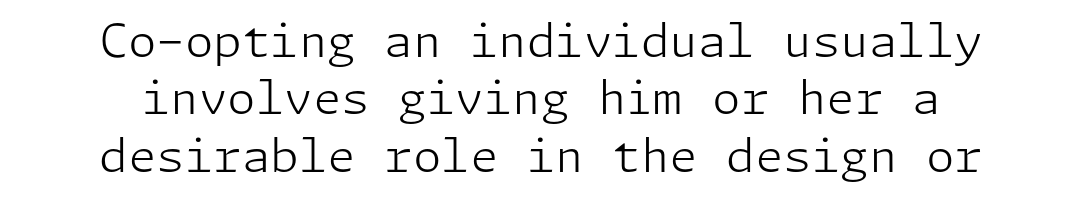
Q: Is the text bold? A: No.
Q: Is the text italic (slanted)? A: No, it is upright.
Q: Is the typeface a serif or a sans-serif typeface? A: Sans-serif.
Q: Is the text underlined? A: No.
Q: Is the spacing between letters normal or unusually wide? A: Normal.
Q: Is the spacing between lines tight, normal or loose? A: Normal.
Q: Width (condensed, normal, or wide)? A: Normal.
Q: Stroke contrast? A: Low.
Q: x-height? A: Medium.
